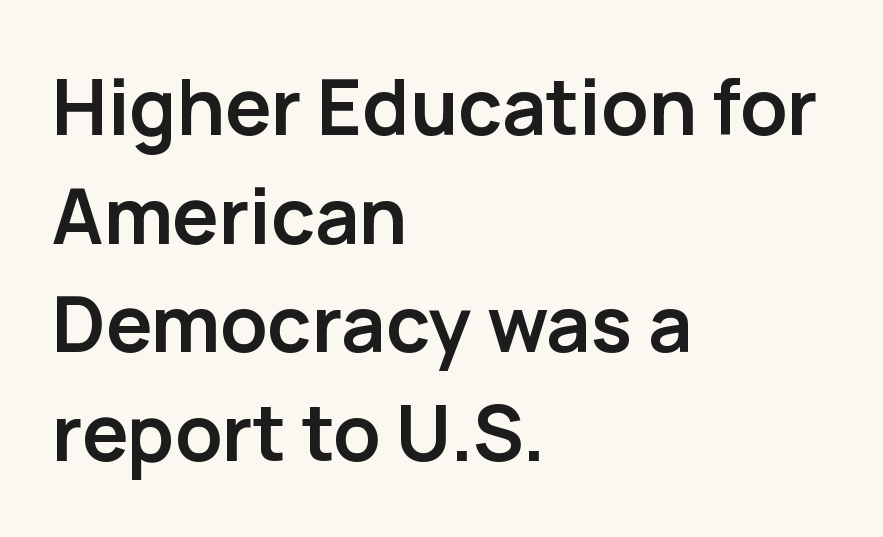
Q: Is the text bold? A: Yes.
Q: Is the text italic (slanted)? A: No, it is upright.
Q: Is the typeface a serif or a sans-serif typeface? A: Sans-serif.
Q: Is the text underlined? A: No.
Q: How is the paragraph aligned? A: Left-aligned.
Q: Is the spacing between letters normal or unusually wide? A: Normal.
Q: Is the spacing between lines tight, normal or loose? A: Normal.
Q: Width (condensed, normal, or wide)? A: Normal.
Q: Stroke contrast? A: Low.
Q: x-height? A: Medium.
Q: Monospaced? A: No.
